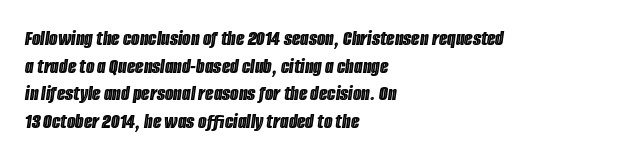
{"italic": "yes", "lean": "right", "slant_degrees": 8, "underline": "no", "align": "left", "line_spacing": "normal", "line_spacing_ratio": 1.26, "letter_spacing": "normal", "letter_spacing_em": 0.0, "glyph_px": 22}
